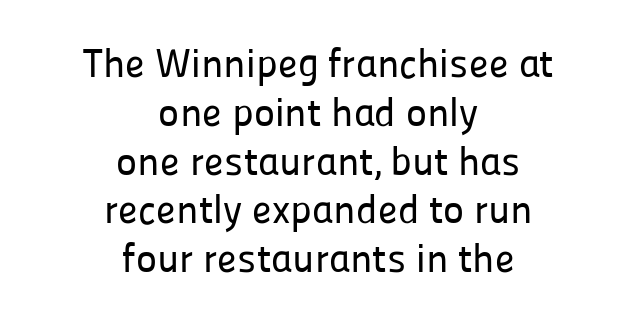
Q: Is the text italic (slanted)? A: No, it is upright.
Q: Is the typeface a serif or a sans-serif typeface? A: Sans-serif.
Q: Is the text underlined? A: No.
Q: How is the paragraph aligned? A: Centered.
Q: Is the spacing between letters normal or unusually wide? A: Normal.
Q: Width (condensed, normal, or wide)? A: Normal.
Q: Stroke contrast? A: Low.
Q: x-height? A: Medium.
Q: Monospaced? A: No.
